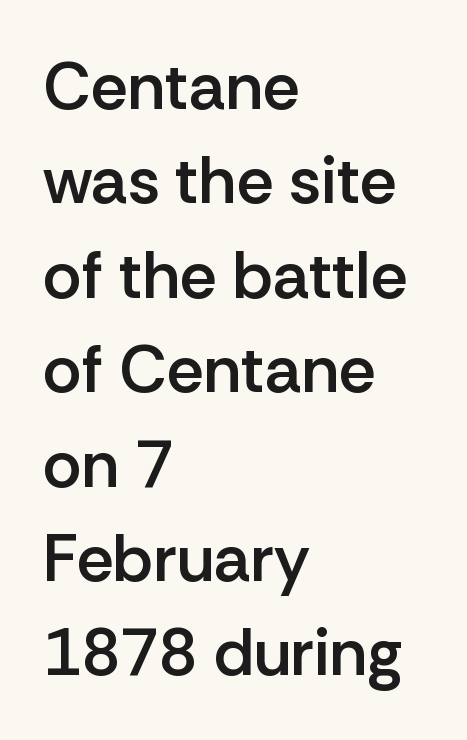
Q: Is the text bold? A: Semi-bold.
Q: Is the text italic (slanted)? A: No, it is upright.
Q: Is the typeface a serif or a sans-serif typeface? A: Sans-serif.
Q: Is the text underlined? A: No.
Q: How is the paragraph aligned? A: Left-aligned.
Q: Is the spacing between letters normal or unusually wide? A: Normal.
Q: Is the spacing between lines tight, normal or loose? A: Normal.
Q: Width (condensed, normal, or wide)? A: Normal.
Q: Stroke contrast? A: Low.
Q: x-height? A: Medium.
Q: Monospaced? A: No.
